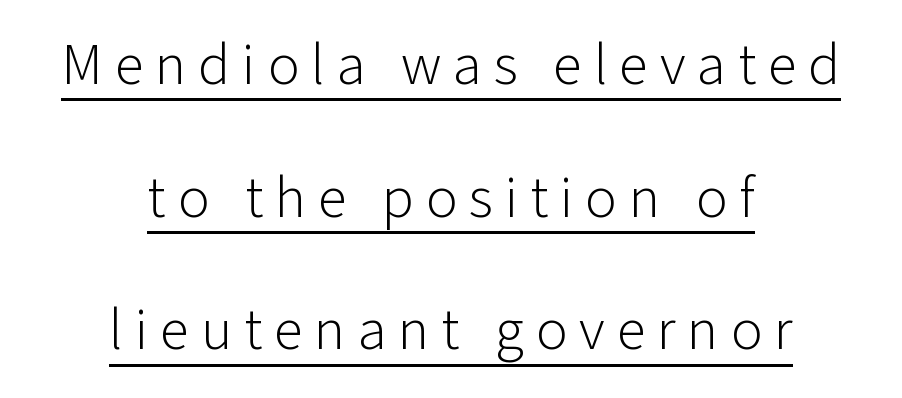
Q: Is the text bold? A: No.
Q: Is the text italic (slanted)? A: No, it is upright.
Q: Is the typeface a serif or a sans-serif typeface? A: Sans-serif.
Q: Is the text underlined? A: Yes.
Q: How is the paragraph aligned? A: Centered.
Q: Is the spacing between letters normal or unusually wide? A: Unusually wide.
Q: Is the spacing between lines tight, normal or loose? A: Loose.
Q: Width (condensed, normal, or wide)? A: Normal.
Q: Stroke contrast? A: Low.
Q: x-height? A: Medium.
Q: Monospaced? A: No.
